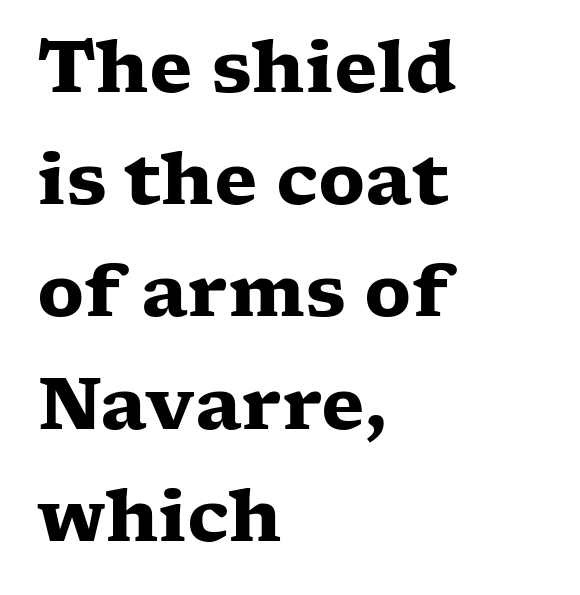
The image shows 71 px heavy, wide serif type, upright; set left-aligned, normal line spacing (1.58x), normal letter spacing, not underlined; low stroke contrast and a medium x-height.
